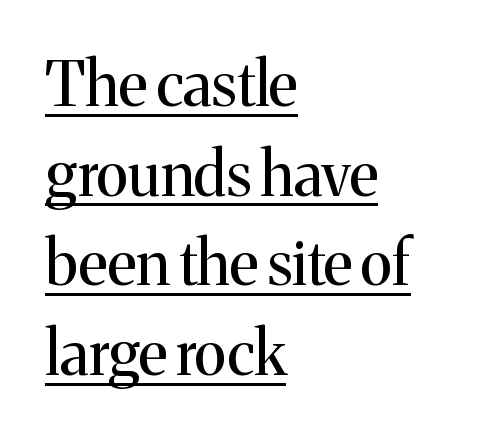
{"serif": "yes", "italic": "no", "bold": "no", "weight": "regular", "width": "normal", "stroke_contrast": "medium", "x_height": "medium", "monospaced": "no", "underline": "yes", "align": "left", "line_spacing": "normal", "line_spacing_ratio": 1.47, "letter_spacing": "normal", "letter_spacing_em": 0.0, "glyph_px": 61}
